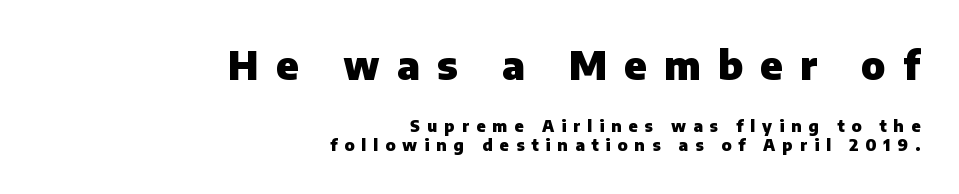
The passage shown is typed in a proportional face where columns would drift. These lines stack with their right ends in a neat column. Clear beneath every line of the passage. You could only call the tracking loose — the letters float apart.
